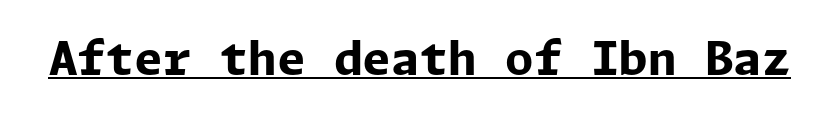
Is there an underline? Yes — a line sits under the letters. Italic: no, the glyphs are upright roman. Here the glyphs are tracked normally, forming tight word shapes. I'd describe the lettering as bold — thick and assertive.
